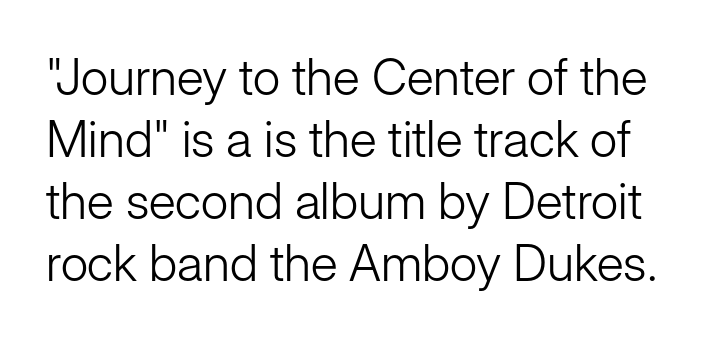
Q: Is the text bold? A: No.
Q: Is the text italic (slanted)? A: No, it is upright.
Q: Is the typeface a serif or a sans-serif typeface? A: Sans-serif.
Q: Is the text underlined? A: No.
Q: Is the spacing between letters normal or unusually wide? A: Normal.
Q: Width (condensed, normal, or wide)? A: Normal.
Q: Stroke contrast? A: Low.
Q: x-height? A: Medium.
Q: Monospaced? A: No.
